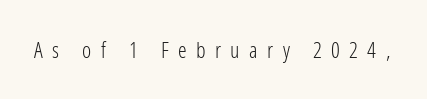
{"italic": "no", "bold": "no", "underline": "no", "letter_spacing": "wide", "letter_spacing_em": 0.43, "glyph_px": 22}
